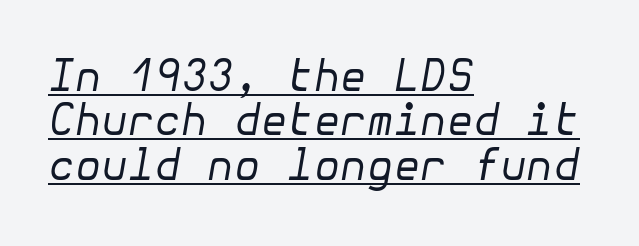
Words appear dense and cohesive because spacing is normal. The lines are packed closely together with very little leading. This sample is left-justified, so line endings fall wherever the words run out. Quick note: underline on. This sample uses an oblique cut, with every glyph tilted off the vertical. Unbolded letterforms with no extra heft.
